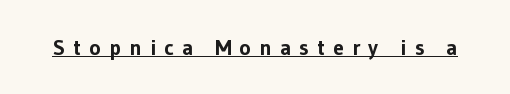
{"italic": "no", "bold": "yes", "underline": "yes", "letter_spacing": "wide", "letter_spacing_em": 0.37, "glyph_px": 22}
